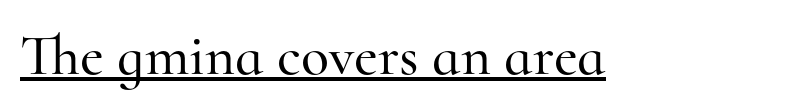
The image shows 58 px serif type, upright; set normal letter spacing, underlined; high stroke contrast and a small x-height.
